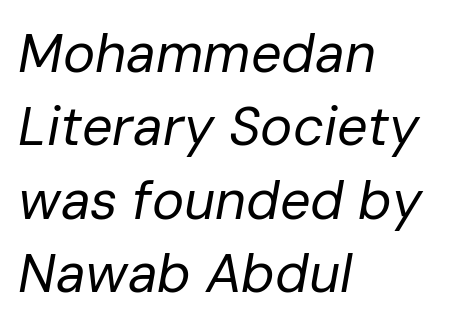
{"italic": "yes", "lean": "right", "slant_degrees": 10, "bold": "no", "weight": "regular", "width": "normal", "stroke_contrast": "low", "x_height": "medium", "monospaced": "no", "underline": "no", "align": "left", "line_spacing": "normal", "line_spacing_ratio": 1.36, "letter_spacing": "normal", "letter_spacing_em": 0.0, "glyph_px": 54}
